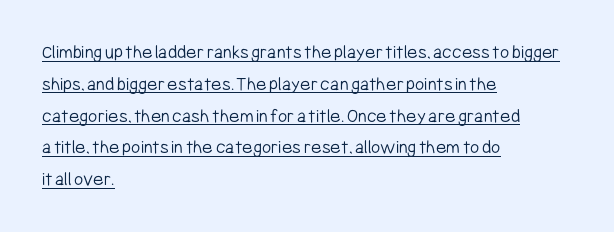
The lines sit at an ordinary, default distance from one another. The compositor pushed each line to the left boundary. These lines were composed using upright roman letters. The specimen includes a rule beneath the text block's lines. Counters stay open thanks to moderate or lighter strokes. Glyph-to-glyph distance matches everyday printed text.
